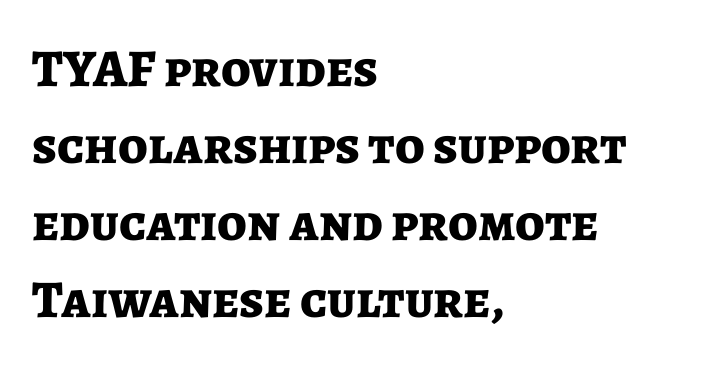
{"serif": "no", "italic": "no", "bold": "yes", "weight": "bold", "width": "normal", "stroke_contrast": "low", "x_height": "medium", "monospaced": "no", "underline": "no", "align": "left", "line_spacing": "normal", "line_spacing_ratio": 1.45, "letter_spacing": "normal", "letter_spacing_em": 0.0, "glyph_px": 53}
